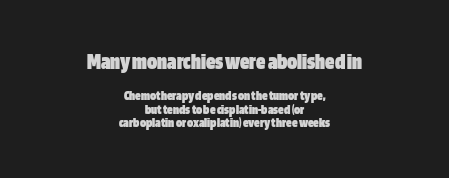
The characters look thick and weighty, a clear bold. Size contrast runs from large at the top to small at the bottom. Standard letterfit; no display-style spreading of the glyphs. A roman cut, with each character standing at attention. The vertical gap from one line to the next is small. The space beneath each line is pristine and unruled.
